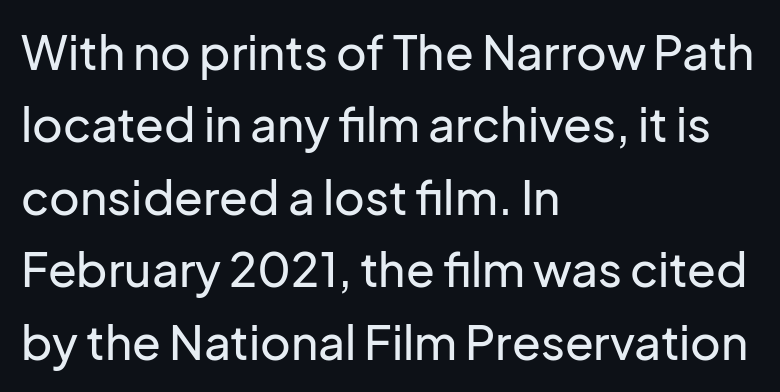
The image shows 47 px sans-serif type, upright; set left-aligned, normal line spacing (1.54x), normal letter spacing, not underlined; low stroke contrast and a medium x-height.
